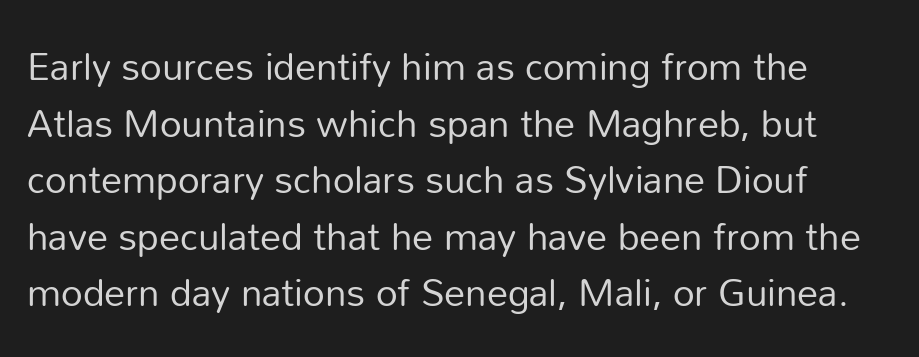
The image shows 38 px regular-weight sans-serif type, upright; set normal line spacing (1.49x), normal letter spacing, not underlined; low stroke contrast and a medium x-height.
